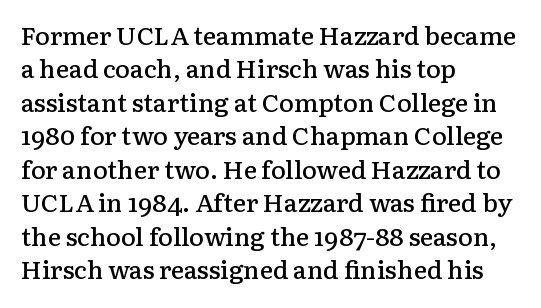
The glyphs have the mass of a demibold cut, below bold. The line-height multiplier appears to be the usual default. Any mark beneath the type? The region is blank. Layout note: lines flush left. Quick note: not italic, upright. The type is set solid horizontally, with unmodified tracking.
